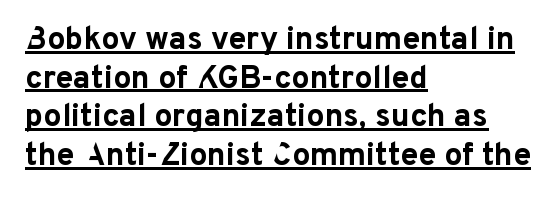
Observe the absence of serifs on each vertical stroke in this sample. These lines are rendered in a variable-pitch font. The gaps between neighbouring characters are ordinary and unremarkable. Heft: maximum for text — a bold.
